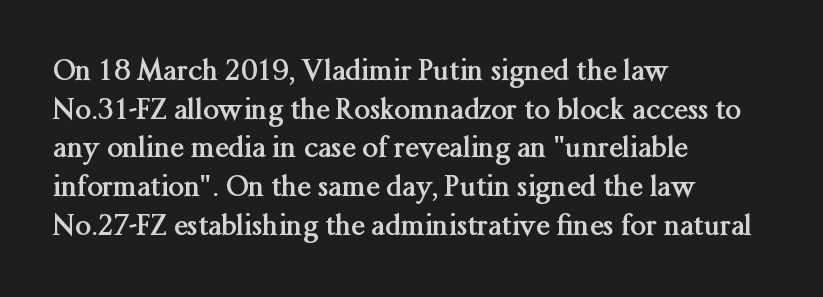
Q: Is the text bold? A: Yes.
Q: Is the text italic (slanted)? A: No, it is upright.
Q: Is the typeface a serif or a sans-serif typeface? A: Serif.
Q: Is the text underlined? A: No.
Q: How is the paragraph aligned? A: Left-aligned.
Q: Is the spacing between letters normal or unusually wide? A: Normal.
Q: Is the spacing between lines tight, normal or loose? A: Normal.
Q: Width (condensed, normal, or wide)? A: Normal.
Q: Stroke contrast? A: Medium.
Q: x-height? A: Medium.
Q: Monospaced? A: No.
